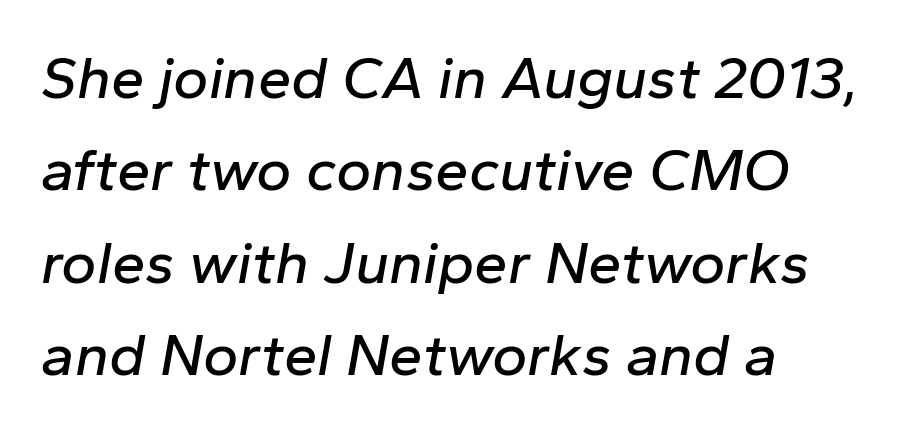
The horizontal fit of the characters is conventional and even. One-word summary of the alignment: left. Is the type slanted? Yes — the strokes lean at a clear angle. Varying glyph widths throughout — classic text-font behaviour. Vertical spacing — default. Rule under the text: the space is simply empty.
